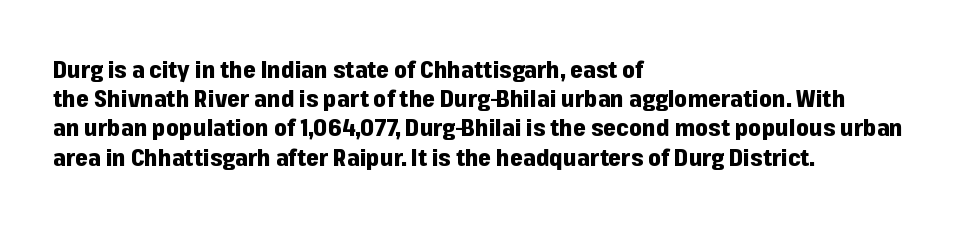
Q: Is the text bold? A: Yes.
Q: Is the text italic (slanted)? A: No, it is upright.
Q: Is the text underlined? A: No.
Q: How is the paragraph aligned? A: Left-aligned.
Q: Is the spacing between letters normal or unusually wide? A: Normal.
Q: Is the spacing between lines tight, normal or loose? A: Normal.
